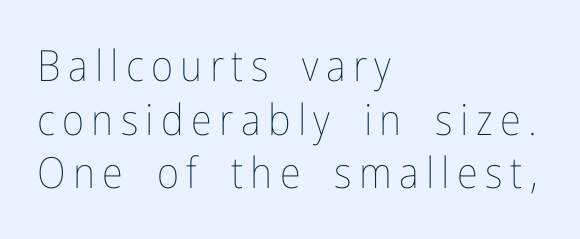
The text block is weighted toward the left margin, trailing off unevenly rightward. The strip under each line holds only bare page. Spacing verdict: proportional, widths tailored to each character. Students, observe: this is what conventionally led text looks like. No extra ink here — the face is not bold.
